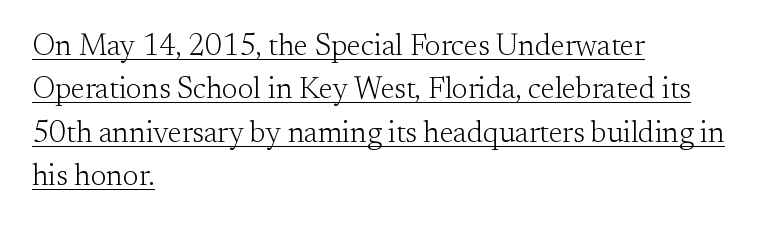
Q: Is the text bold? A: No.
Q: Is the text italic (slanted)? A: No, it is upright.
Q: Is the typeface a serif or a sans-serif typeface? A: Serif.
Q: Is the text underlined? A: Yes.
Q: How is the paragraph aligned? A: Left-aligned.
Q: Is the spacing between letters normal or unusually wide? A: Normal.
Q: Is the spacing between lines tight, normal or loose? A: Normal.
Q: Width (condensed, normal, or wide)? A: Normal.
Q: Stroke contrast? A: Medium.
Q: x-height? A: Small.
Q: Monospaced? A: No.
